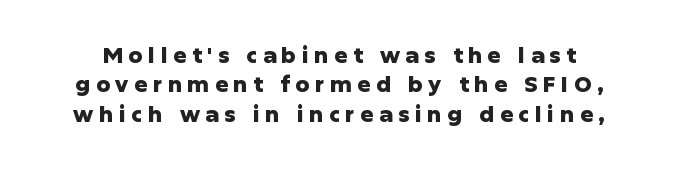
The image shows 22 px bold type, upright; set normal line spacing (1.33x), unusually wide letter spacing (+0.25 em), not underlined.
